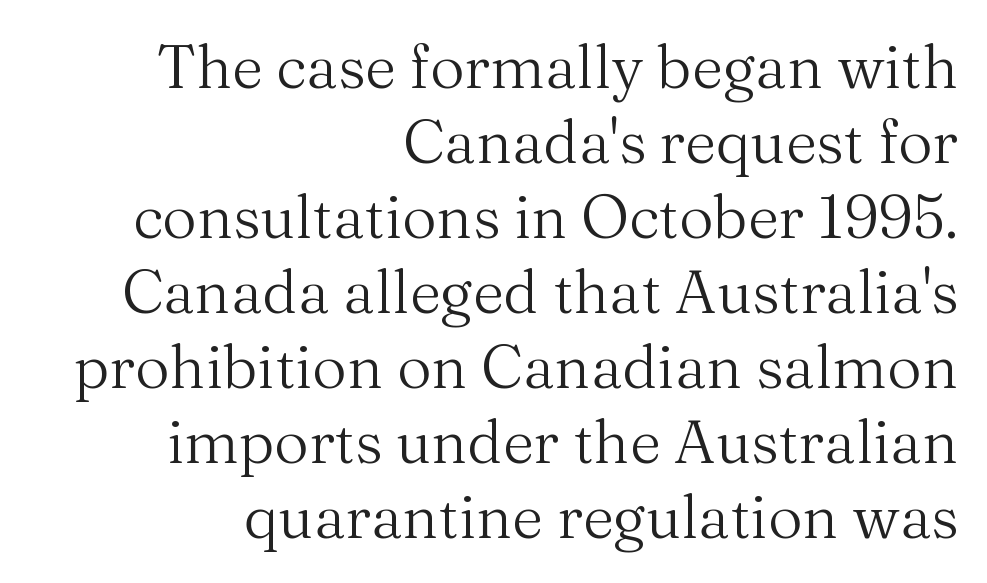
The image shows 60 px regular-weight serif type, upright; set right-aligned, normal line spacing (1.25x), normal letter spacing, not underlined; medium stroke contrast and a medium x-height.
